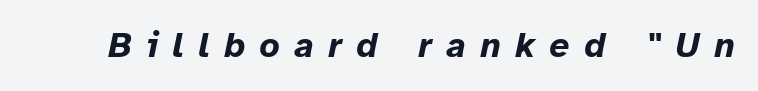
The image shows 35 px bold type, italic (leaning right); set unusually wide letter spacing (+0.42 em), not underlined; low stroke contrast and a medium x-height.
